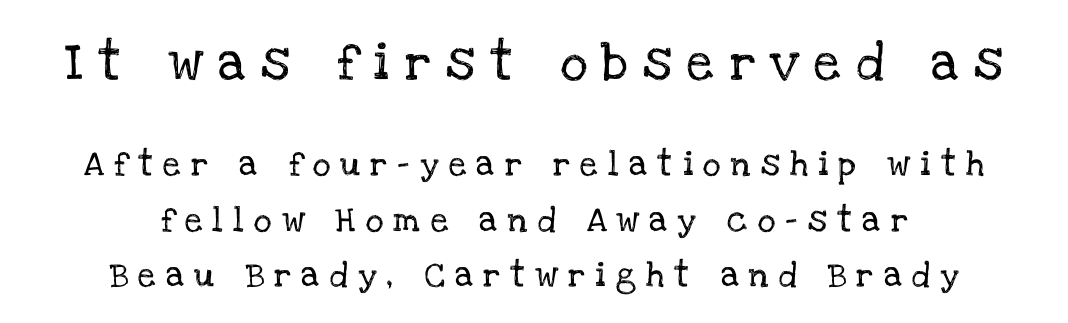
{"serif": "yes", "italic": "no", "width": "normal", "stroke_contrast": "low", "x_height": "large", "monospaced": "no", "underline": "no", "align": "center", "line_spacing": "loose", "line_spacing_ratio": 2.21, "letter_spacing": "wide", "letter_spacing_em": 0.41, "larger_block": "first", "size_ratio": 1.52, "glyph_px": 38}
